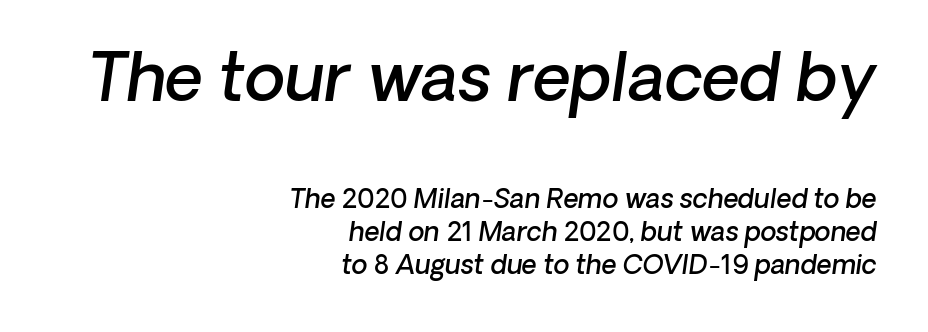
{"italic": "yes", "lean": "right", "slant_degrees": 8, "bold": "semi", "weight": "semibold", "width": "normal", "stroke_contrast": "low", "x_height": "medium", "monospaced": "no", "underline": "no", "align": "right", "line_spacing": "normal", "line_spacing_ratio": 1.27, "letter_spacing": "normal", "letter_spacing_em": 0.0, "larger_block": "first", "size_ratio": 2.54, "glyph_px": 66}
